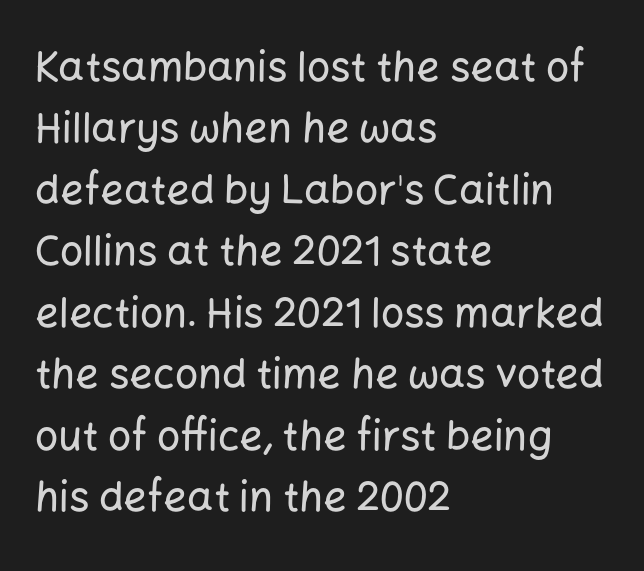
{"serif": "no", "italic": "no", "width": "normal", "stroke_contrast": "low", "x_height": "medium", "monospaced": "no", "underline": "no", "align": "left", "line_spacing": "normal", "line_spacing_ratio": 1.5, "letter_spacing": "normal", "letter_spacing_em": 0.0, "glyph_px": 41}
